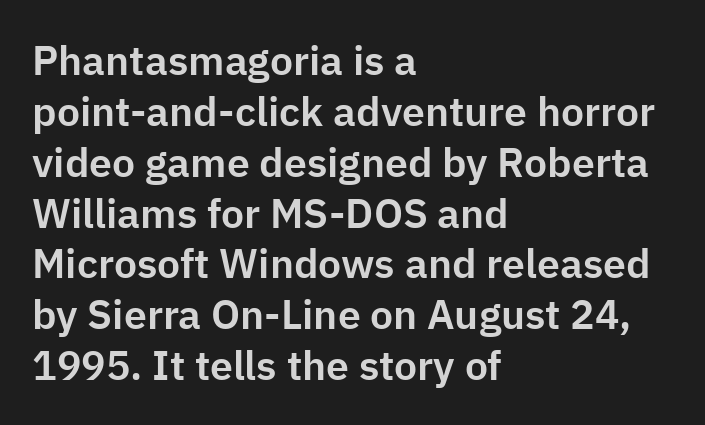
{"serif": "no", "italic": "no", "width": "normal", "stroke_contrast": "low", "x_height": "medium", "monospaced": "no", "underline": "no", "align": "left", "line_spacing_ratio": 1.24, "letter_spacing": "normal", "letter_spacing_em": 0.0, "glyph_px": 41}
